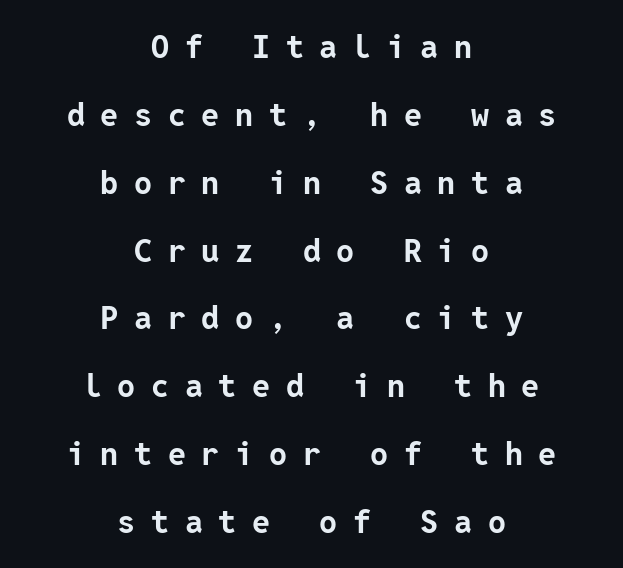
The image shows 32 px bold sans-serif type, upright; set centered, loose line spacing (2.12x), unusually wide letter spacing (+0.49 em), not underlined; low stroke contrast and a medium x-height.
